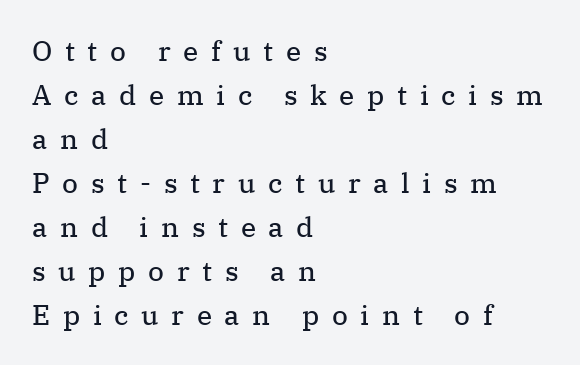
Letter spacing: wide. Examine the stroke ends and you'll spot serifs. Line spacing here is normal. Descenders hang freely into open space. The ragged edge is on the right, which tells us the setting is flush left.
